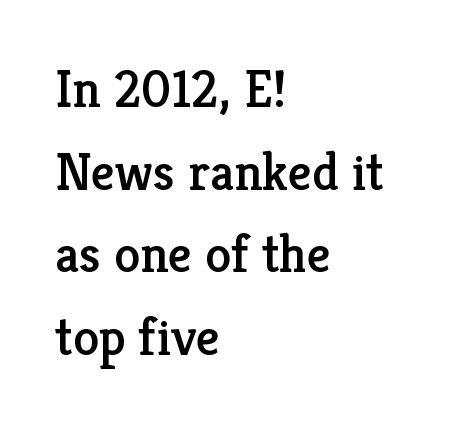
The image shows 53 px serif type, upright; set left-aligned, normal line spacing (1.56x), normal letter spacing, not underlined; low stroke contrast and a medium x-height.
